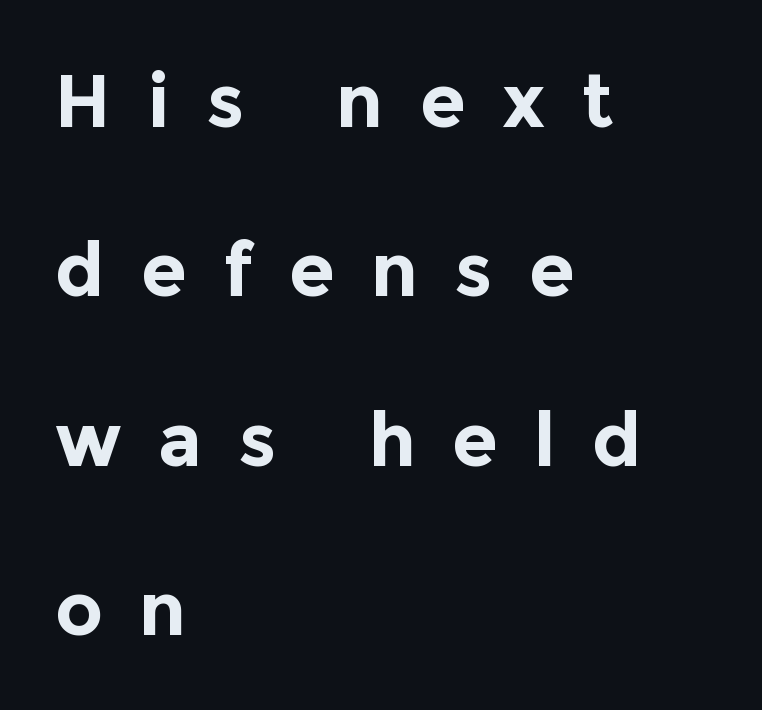
If you drew a line through each stem, it would be perfectly vertical. Is this a fixed-width face? No — the glyphs have proportional, varying widths. These lines have a slow, spaced-out rhythm from letter to letter. These lines are set flush left with a ragged right edge.
